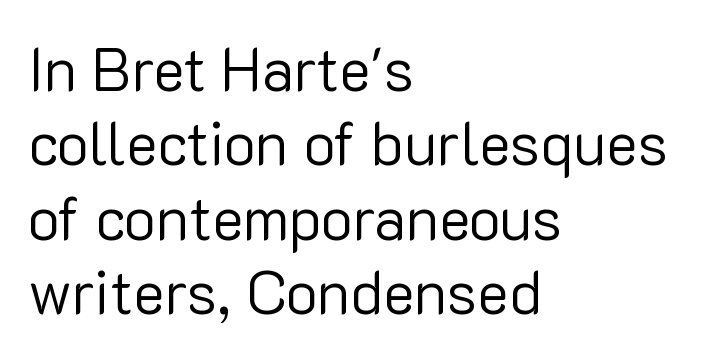
{"serif": "no", "italic": "no", "bold": "no", "weight": "regular", "width": "normal", "stroke_contrast": "low", "x_height": "medium", "monospaced": "no", "underline": "no", "align": "left", "line_spacing_ratio": 1.24, "letter_spacing": "normal", "letter_spacing_em": 0.0, "glyph_px": 60}
